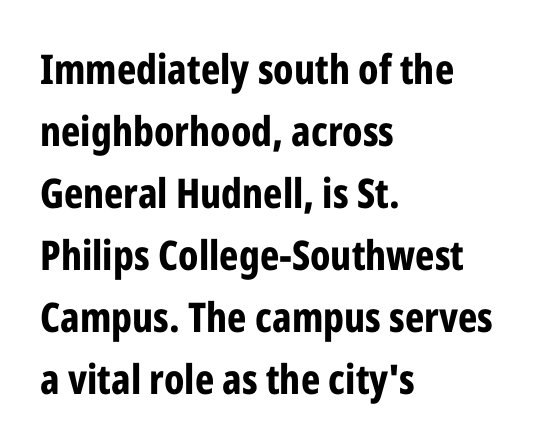
Q: Is the text bold? A: Yes.
Q: Is the text italic (slanted)? A: No, it is upright.
Q: Is the typeface a serif or a sans-serif typeface? A: Sans-serif.
Q: Is the text underlined? A: No.
Q: How is the paragraph aligned? A: Left-aligned.
Q: Is the spacing between letters normal or unusually wide? A: Normal.
Q: Is the spacing between lines tight, normal or loose? A: Normal.
Q: Width (condensed, normal, or wide)? A: Condensed.
Q: Stroke contrast? A: Low.
Q: x-height? A: Medium.
Q: Monospaced? A: No.
